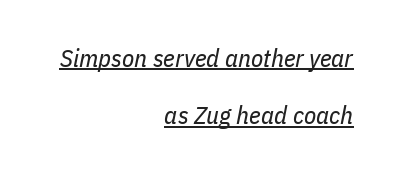
The image shows 25 px text type, italic (leaning right); set right-aligned, loose line spacing (2.29x), normal letter spacing, underlined.
